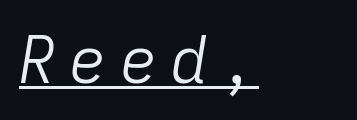
{"italic": "yes", "lean": "right", "slant_degrees": 9, "bold": "no", "weight": "light", "width": "normal", "stroke_contrast": "low", "x_height": "medium", "monospaced": "no", "underline": "yes", "align": "left", "letter_spacing": "wide", "letter_spacing_em": 0.2, "glyph_px": 65}
